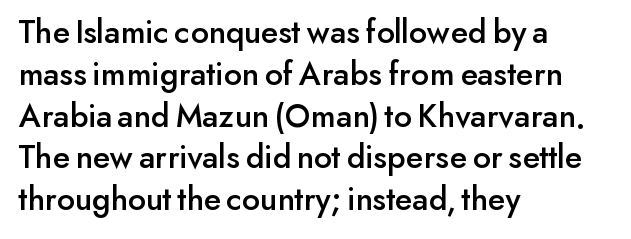
{"serif": "no", "italic": "no", "width": "normal", "stroke_contrast": "low", "x_height": "small", "monospaced": "no", "underline": "no", "align": "left", "line_spacing_ratio": 1.23, "letter_spacing": "normal", "letter_spacing_em": 0.0, "glyph_px": 34}
